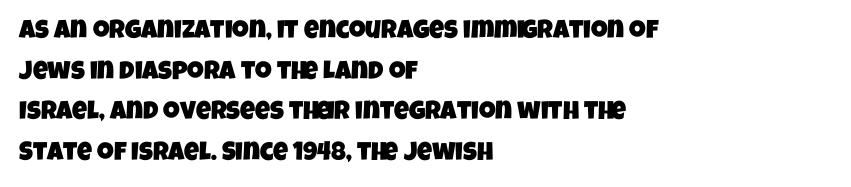
{"underline": "no", "align": "left", "line_spacing": "normal", "line_spacing_ratio": 1.56, "letter_spacing": "normal", "letter_spacing_em": 0.0, "glyph_px": 26}
